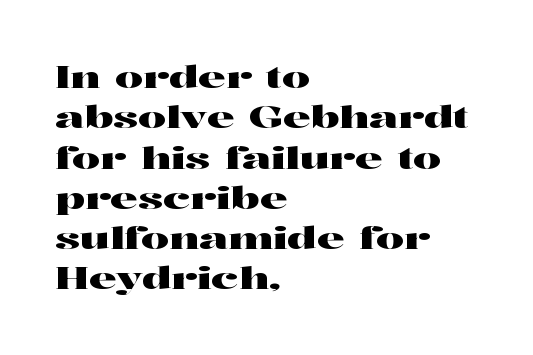
Interline gaps are of average width in this sample. Teacher's note: observe the even left margin — that is flush-left alignment. Unmarked baselines from the first word to the last. Typographically, this falls in the serif category.
